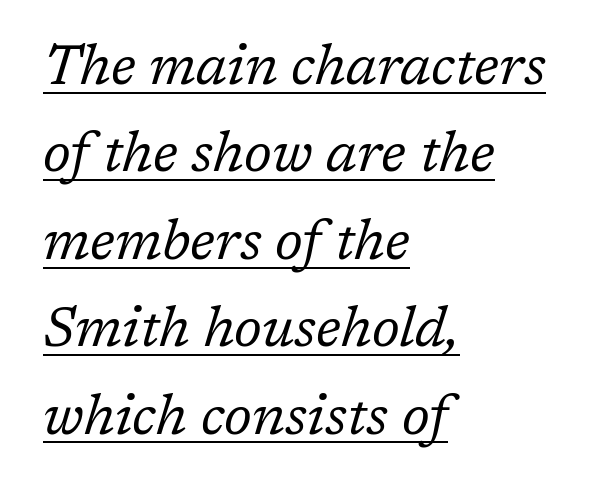
{"serif": "yes", "italic": "yes", "lean": "right", "slant_degrees": 17, "bold": "no", "weight": "regular", "width": "normal", "stroke_contrast": "low", "x_height": "medium", "monospaced": "no", "underline": "yes", "align": "left", "line_spacing": "normal", "line_spacing_ratio": 1.59, "letter_spacing": "normal", "letter_spacing_em": 0.0, "glyph_px": 55}
